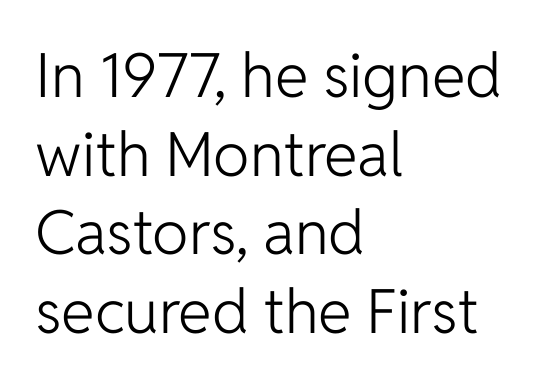
Q: Is the text bold? A: No.
Q: Is the text italic (slanted)? A: No, it is upright.
Q: Is the typeface a serif or a sans-serif typeface? A: Sans-serif.
Q: Is the text underlined? A: No.
Q: How is the paragraph aligned? A: Left-aligned.
Q: Is the spacing between letters normal or unusually wide? A: Normal.
Q: Is the spacing between lines tight, normal or loose? A: Normal.
Q: Width (condensed, normal, or wide)? A: Normal.
Q: Stroke contrast? A: Low.
Q: x-height? A: Medium.
Q: Monospaced? A: No.
